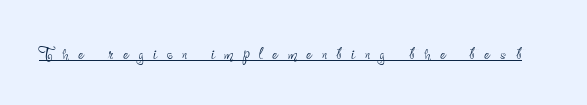
The image shows 21 px text type; set unusually wide letter spacing (+0.45 em), underlined.
